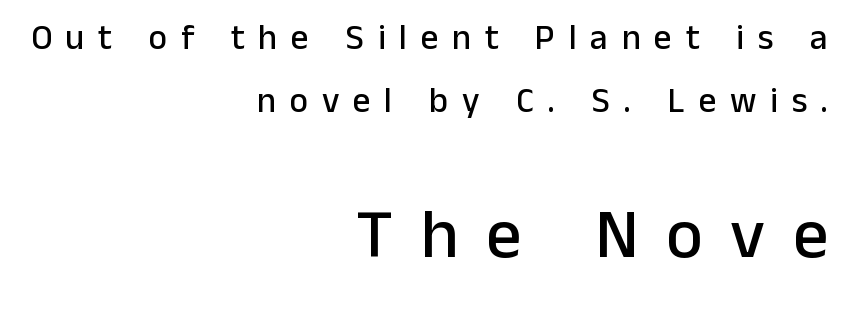
The image shows 70 px sans-serif type, upright; set right-aligned, line spacing 1.8x, unusually wide letter spacing (+0.39 em), not underlined; the second (bottom) block is 2.0x larger; low stroke contrast and a medium x-height.
